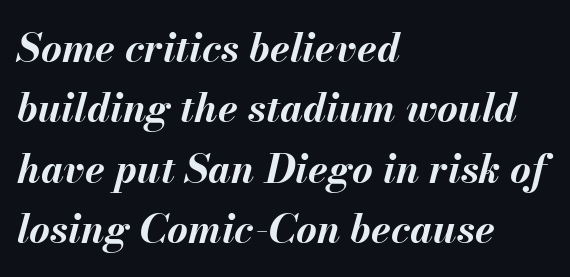
The image shows 40 px bold type, italic (leaning right); set left-aligned, normal line spacing (1.51x), normal letter spacing, not underlined; medium stroke contrast and a small x-height.
